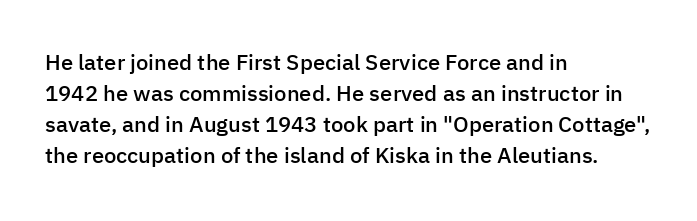
The image shows 22 px text type, upright; set left-aligned, normal line spacing (1.41x), normal letter spacing, not underlined.
